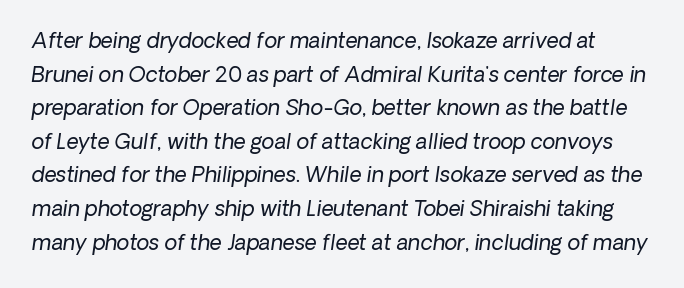
The rendering keeps characters at their native spacing. The words here are not underlined. Stroke thickness stays within the range of a standard reading face or lighter. There's an unmistakable incline to the writing here. This sample keeps an unexceptional amount of space between lines.
